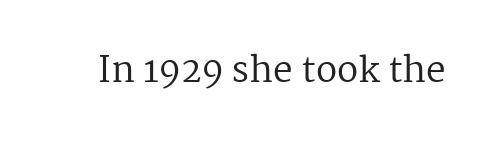
The image shows 35 px regular-weight serif type, upright; set normal letter spacing, not underlined; medium stroke contrast and a medium x-height.
